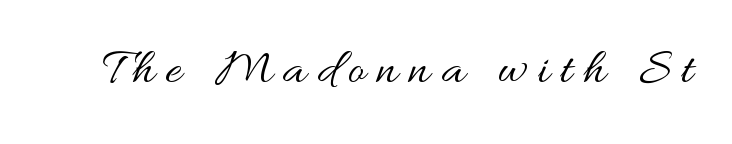
Q: Is the text bold? A: No.
Q: Is the text italic (slanted)? A: Yes.
Q: Is the text underlined? A: No.
Q: Is the spacing between letters normal or unusually wide? A: Unusually wide.
Q: Width (condensed, normal, or wide)? A: Wide.
Q: Stroke contrast? A: Medium.
Q: x-height? A: Small.
Q: Monospaced? A: No.
